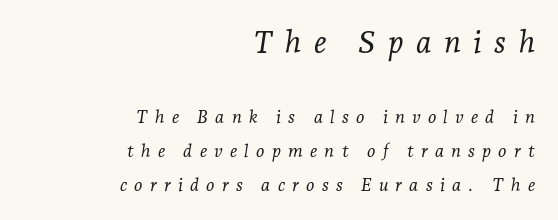
The more generous point size was reserved for the upper chunk. The font family rendered here belongs to the serif group. Character widths vary here, with narrow letters taking less room than wide ones. The string is rendered with underlining switched off. You could only call the tracking loose — the letters float apart. The strokes carry an ordinary text weight at most.
